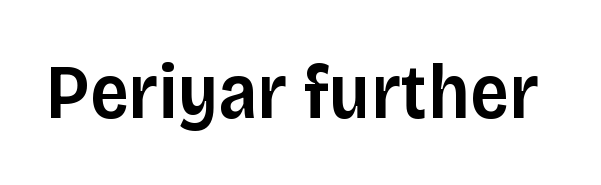
Each word holds together tightly as a unit, with standard inter-letter gaps. The face used here is a sans, in the tradition of grotesques and geometrics. Its strokes are somewhat broadened, the hallmark of semibold type. This is roman type, the default non-slanted kind. The strip under each line holds only bare page. Think of a printed novel: that variable character pitch is what you see here.
